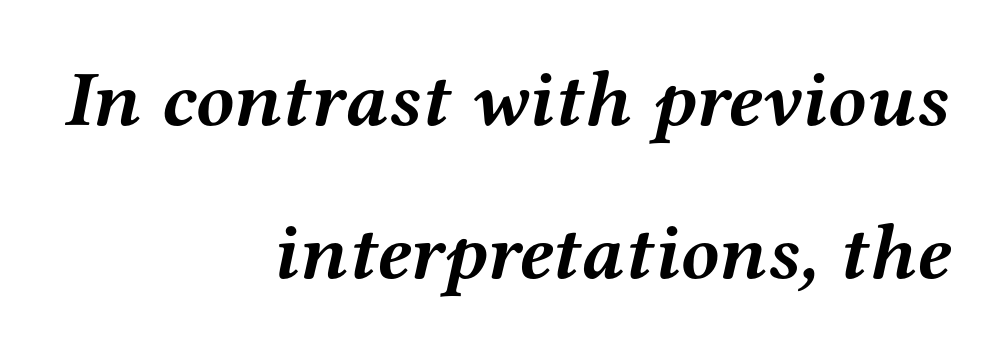
Q: Is the text bold? A: Yes.
Q: Is the text italic (slanted)? A: Yes, it leans right by about 12 degrees.
Q: Is the typeface a serif or a sans-serif typeface? A: Serif.
Q: Is the text underlined? A: No.
Q: How is the paragraph aligned? A: Right-aligned.
Q: Is the spacing between letters normal or unusually wide? A: Normal.
Q: Is the spacing between lines tight, normal or loose? A: Loose.
Q: Width (condensed, normal, or wide)? A: Wide.
Q: Stroke contrast? A: Medium.
Q: x-height? A: Medium.
Q: Monospaced? A: No.
